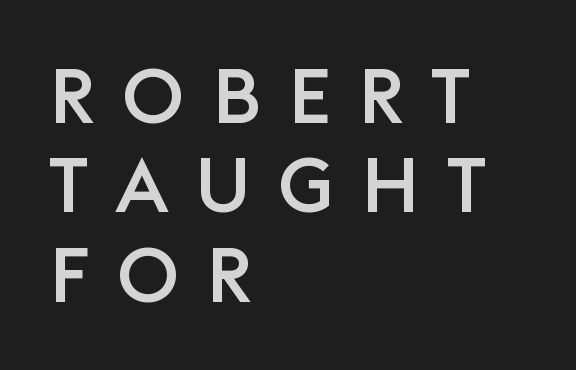
Q: Is the text italic (slanted)? A: No, it is upright.
Q: Is the typeface a serif or a sans-serif typeface? A: Sans-serif.
Q: Is the text underlined? A: No.
Q: How is the paragraph aligned? A: Left-aligned.
Q: Is the spacing between letters normal or unusually wide? A: Unusually wide.
Q: Width (condensed, normal, or wide)? A: Normal.
Q: Stroke contrast? A: Low.
Q: x-height? A: Large.
Q: Monospaced? A: No.
